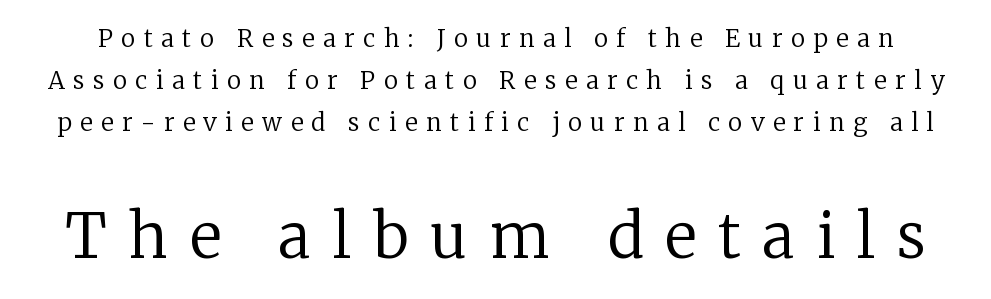
{"serif": "yes", "italic": "no", "bold": "no", "weight": "regular", "width": "normal", "stroke_contrast": "low", "x_height": "medium", "monospaced": "no", "underline": "no", "line_spacing_ratio": 1.74, "letter_spacing": "wide", "letter_spacing_em": 0.36, "larger_block": "second", "size_ratio": 2.54, "glyph_px": 61}
